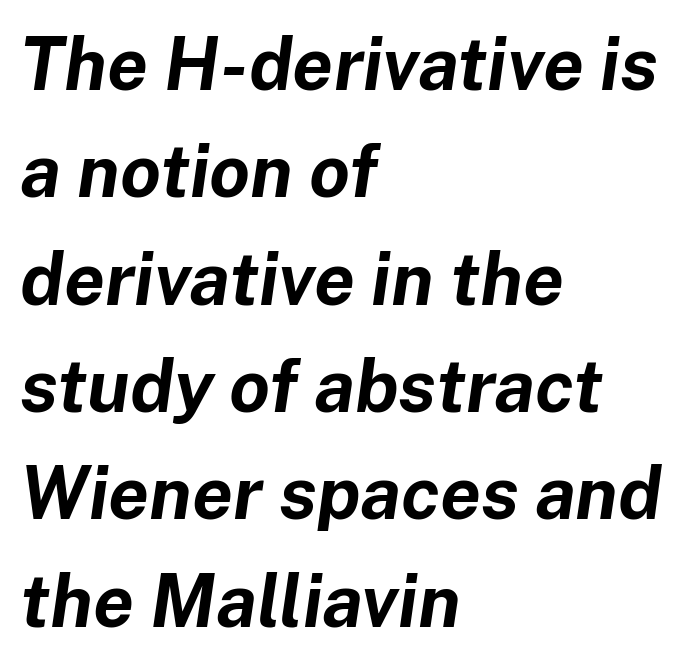
The horizontal fit of the characters is conventional and even. One-word summary of the alignment: left. The text carries the slant typical of an italic or oblique font. Each letter keeps its own natural width here, so spacing adapts to shape.
